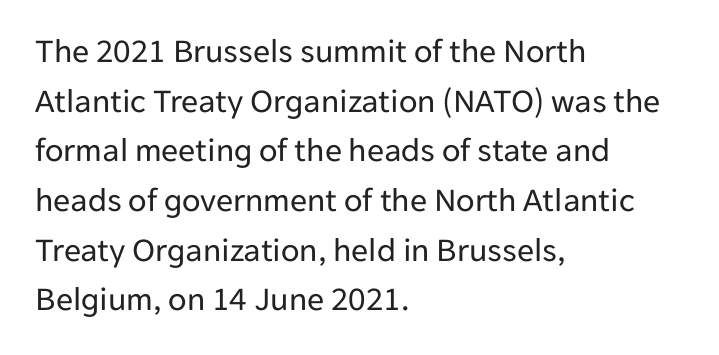
Reading down the column, the eye jumps a familiar distance to each next line. No chunkiness to these letters — they're not bold. Italic? Not at all — the glyphs are vertical. Each letter keeps its own natural width here, so spacing adapts to shape.
